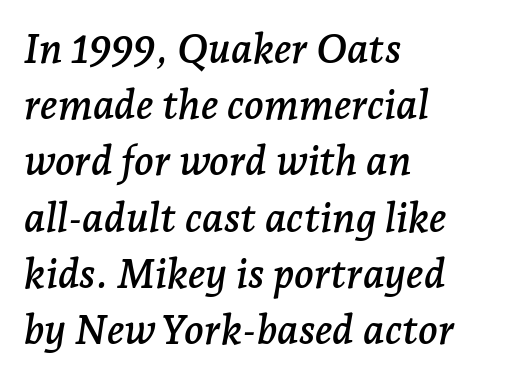
{"serif": "yes", "italic": "yes", "lean": "right", "slant_degrees": 7, "width": "normal", "stroke_contrast": "low", "x_height": "medium", "monospaced": "no", "underline": "no", "align": "left", "line_spacing": "normal", "line_spacing_ratio": 1.37, "letter_spacing": "normal", "letter_spacing_em": 0.0, "glyph_px": 41}
